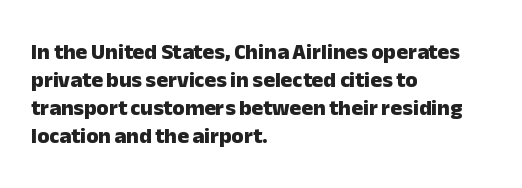
The axis of the letterforms is exactly vertical. Leftover space on each line is placed entirely after the last word. Each row of text sits above clean, open space. Students, note that the glyphs here touch the page at normal intervals.
